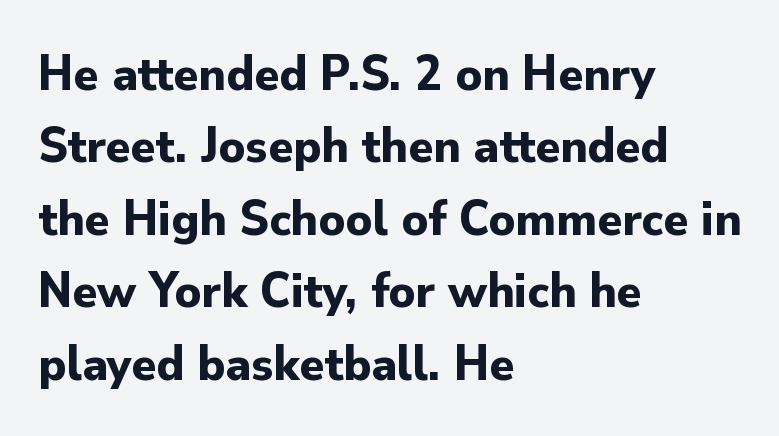
Q: Is the text bold? A: Yes.
Q: Is the text italic (slanted)? A: No, it is upright.
Q: Is the typeface a serif or a sans-serif typeface? A: Sans-serif.
Q: Is the text underlined? A: No.
Q: How is the paragraph aligned? A: Left-aligned.
Q: Is the spacing between letters normal or unusually wide? A: Normal.
Q: Is the spacing between lines tight, normal or loose? A: Normal.
Q: Width (condensed, normal, or wide)? A: Normal.
Q: Stroke contrast? A: Low.
Q: x-height? A: Small.
Q: Monospaced? A: No.
